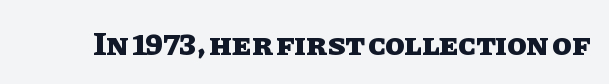
Q: Is the text bold? A: Yes.
Q: Is the text italic (slanted)? A: No, it is upright.
Q: Is the text underlined? A: No.
Q: Is the spacing between letters normal or unusually wide? A: Normal.
Q: Width (condensed, normal, or wide)? A: Normal.
Q: Stroke contrast? A: Low.
Q: x-height? A: Large.
Q: Monospaced? A: No.
